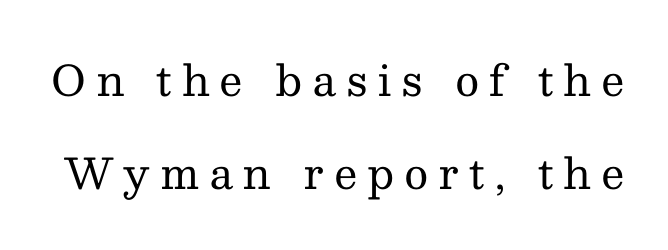
The passage shown is typed in a proportional face where columns would drift. Characters follow at a spacing far wider than the type designer built in. Are there feet on the stems? There are — it's a serif. The axis of the letterforms is exactly vertical. Weight: not bold — regular or lighter. You could fit nearly another row in the gap between these rows.
